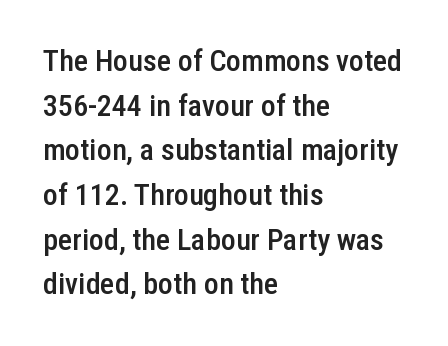
Unlike italic type, these characters show no tilt at all. The text block is weighted toward the left margin, trailing off unevenly rightward. Regular leading. Spacing verdict: proportional, widths tailored to each character. Check the space under the baseline: it is left empty.
